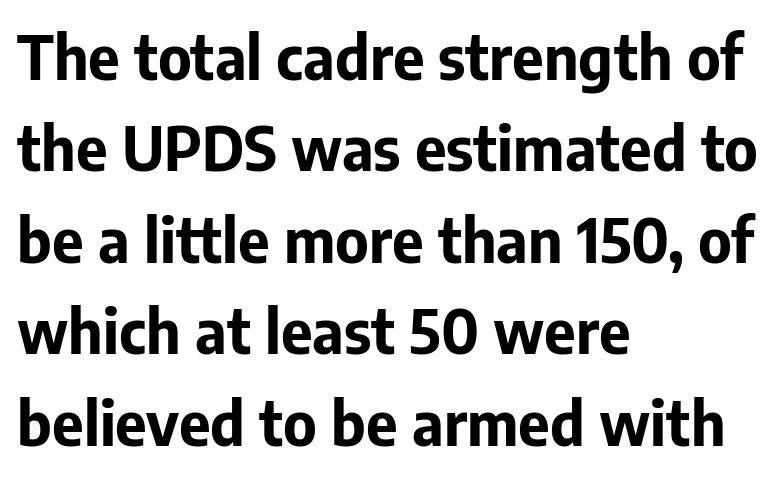
Q: Is the text bold? A: Yes.
Q: Is the text italic (slanted)? A: No, it is upright.
Q: Is the typeface a serif or a sans-serif typeface? A: Sans-serif.
Q: Is the text underlined? A: No.
Q: How is the paragraph aligned? A: Left-aligned.
Q: Is the spacing between letters normal or unusually wide? A: Normal.
Q: Is the spacing between lines tight, normal or loose? A: Normal.
Q: Width (condensed, normal, or wide)? A: Normal.
Q: Stroke contrast? A: Low.
Q: x-height? A: Medium.
Q: Monospaced? A: No.
